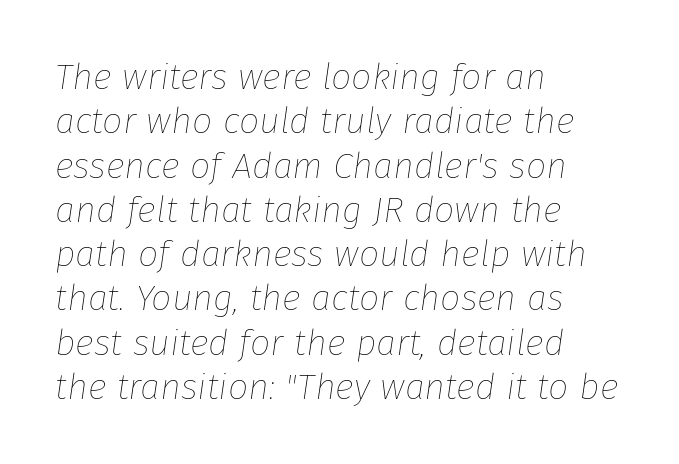
{"italic": "yes", "lean": "right", "slant_degrees": 8, "bold": "no", "weight": "thin", "width": "normal", "stroke_contrast": "low", "x_height": "medium", "monospaced": "no", "underline": "no", "align": "left", "line_spacing_ratio": 1.23, "letter_spacing": "normal", "letter_spacing_em": 0.0, "glyph_px": 36}
